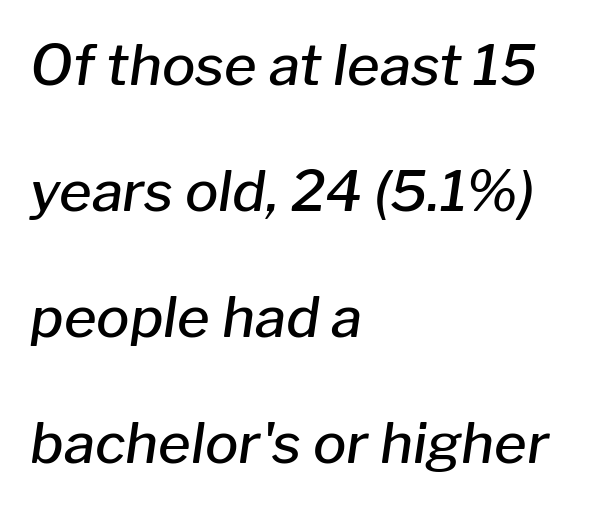
Line spacing here is loose. Slant detected: the letters are inclined. What stands out about the letter spacing? Nothing — it is the standard amount. Each glyph is drawn with semibold strokes, heavier than normal yet not fully bold. Varying glyph widths throughout — classic text-font behaviour. All the whitespace from short lines collects on the right.
